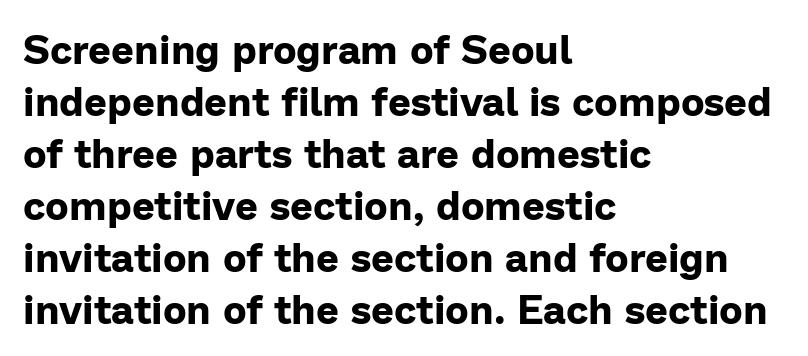
The specimen omits any rule beneath the text block's lines. Set as a true bold cut, around the 700 mark. Observe the absence of serifs on each vertical stroke in this sample. Character widths vary here, with narrow letters taking less room than wide ones. Every stem runs plumb, perpendicular to the baseline. Is there much room between lines? A standard amount, neither cramped nor airy.
